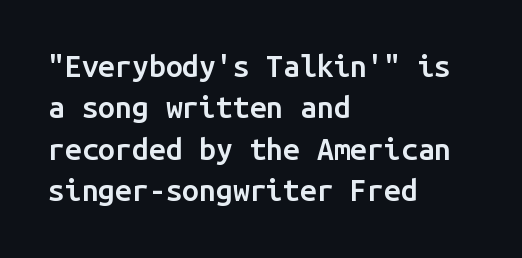
{"serif": "no", "italic": "no", "bold": "semi", "weight": "semibold", "width": "normal", "stroke_contrast": "low", "x_height": "medium", "monospaced": "yes", "underline": "no", "align": "left", "line_spacing": "normal", "line_spacing_ratio": 1.38, "letter_spacing": "normal", "letter_spacing_em": 0.0, "glyph_px": 30}
